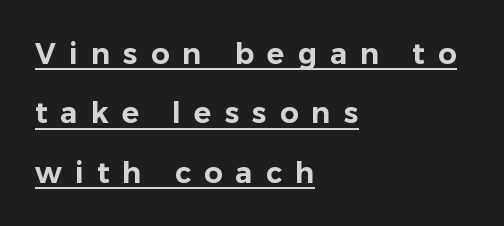
Line starts are locked; line ends wander. The rendering inserts visible extra space after every character. A great deal of white space separates one row of letters from the next. The words here are underlined. Think of a printed novel: that variable character pitch is what you see here.
